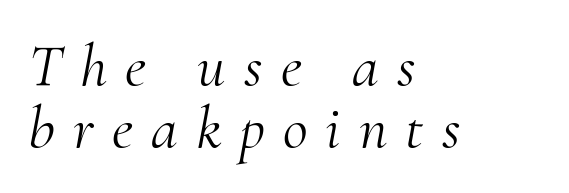
Stroke terminals: seriffed. Would a proofreader flag this as italicized? Yes. The font sits on the lighter half of the weight spectrum, regular included. The passage shown is typed in a proportional face where columns would drift.
